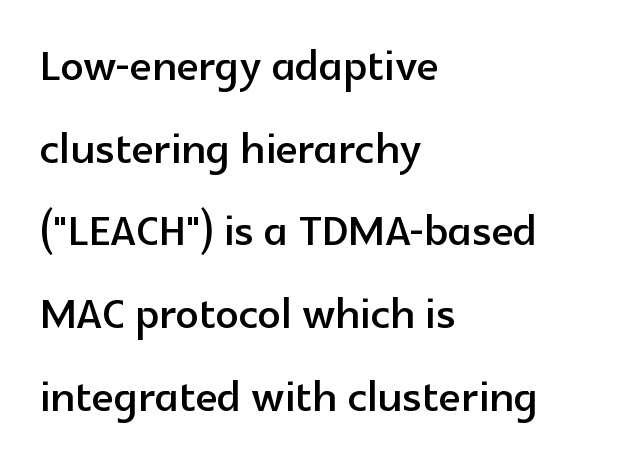
Q: Is the text italic (slanted)? A: No, it is upright.
Q: Is the typeface a serif or a sans-serif typeface? A: Sans-serif.
Q: Is the text underlined? A: No.
Q: How is the paragraph aligned? A: Left-aligned.
Q: Is the spacing between letters normal or unusually wide? A: Normal.
Q: Is the spacing between lines tight, normal or loose? A: Normal.
Q: Width (condensed, normal, or wide)? A: Normal.
Q: x-height? A: Medium.
Q: Monospaced? A: No.
